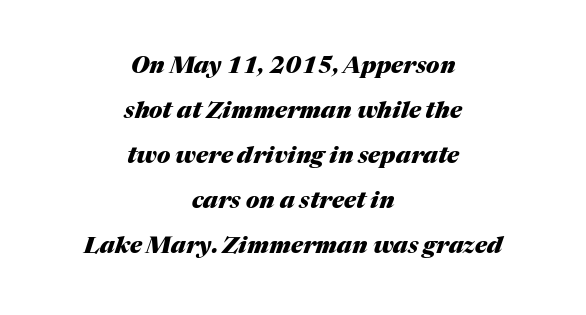
Q: Is the text bold? A: Yes.
Q: Is the text italic (slanted)? A: Yes, it leans right by about 17 degrees.
Q: Is the text underlined? A: No.
Q: How is the paragraph aligned? A: Centered.
Q: Is the spacing between letters normal or unusually wide? A: Normal.
Q: Is the spacing between lines tight, normal or loose? A: Loose.
